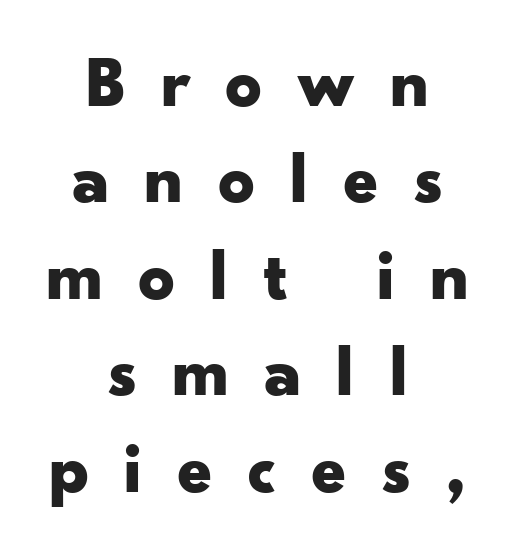
Q: Is the text bold? A: Yes.
Q: Is the text italic (slanted)? A: No, it is upright.
Q: Is the typeface a serif or a sans-serif typeface? A: Sans-serif.
Q: Is the text underlined? A: No.
Q: How is the paragraph aligned? A: Centered.
Q: Is the spacing between letters normal or unusually wide? A: Unusually wide.
Q: Is the spacing between lines tight, normal or loose? A: Normal.
Q: Width (condensed, normal, or wide)? A: Wide.
Q: Stroke contrast? A: Low.
Q: x-height? A: Small.
Q: Monospaced? A: No.
